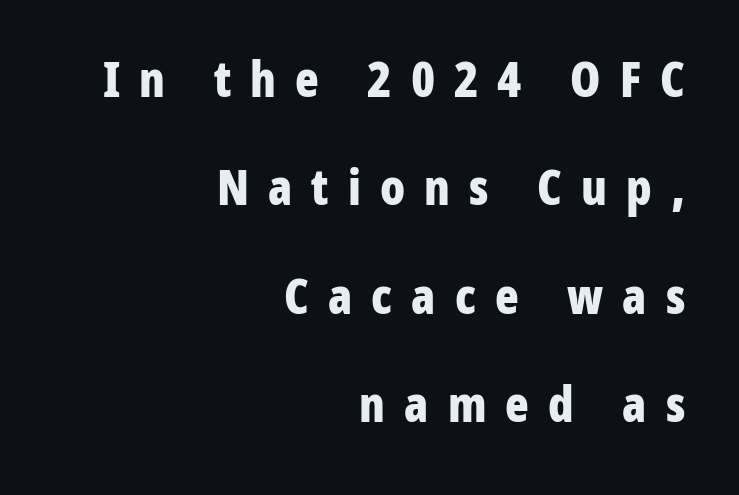
Q: Is the text bold? A: Yes.
Q: Is the text italic (slanted)? A: No, it is upright.
Q: Is the typeface a serif or a sans-serif typeface? A: Sans-serif.
Q: Is the text underlined? A: No.
Q: How is the paragraph aligned? A: Right-aligned.
Q: Is the spacing between letters normal or unusually wide? A: Unusually wide.
Q: Is the spacing between lines tight, normal or loose? A: Loose.
Q: Width (condensed, normal, or wide)? A: Condensed.
Q: Stroke contrast? A: Low.
Q: x-height? A: Medium.
Q: Monospaced? A: No.
